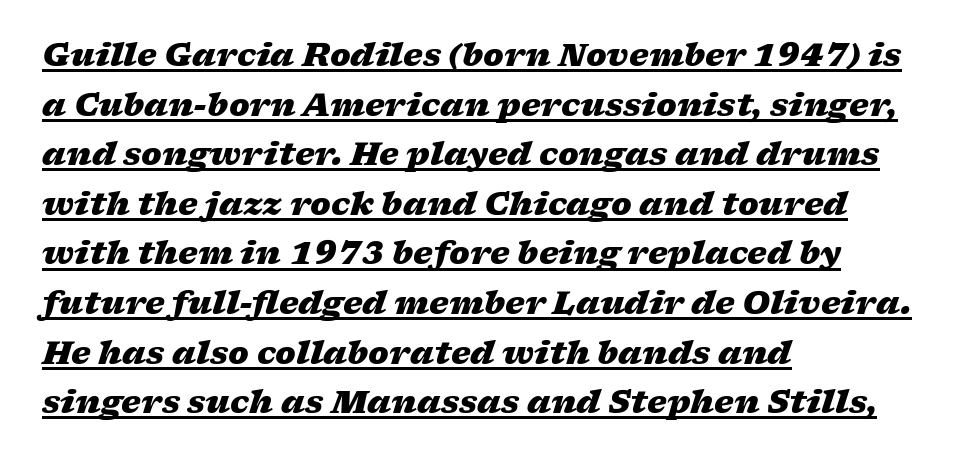
{"italic": "yes", "lean": "right", "slant_degrees": 17, "bold": "yes", "weight": "heavy", "width": "wide", "stroke_contrast": "low", "x_height": "medium", "monospaced": "no", "underline": "yes", "align": "left", "line_spacing": "normal", "line_spacing_ratio": 1.6, "letter_spacing": "normal", "letter_spacing_em": 0.0, "glyph_px": 31}
